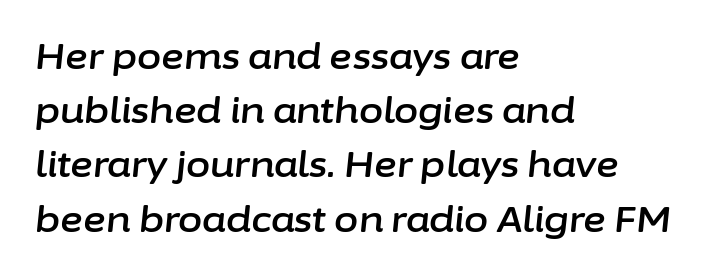
{"italic": "yes", "lean": "right", "slant_degrees": 6, "width": "normal", "stroke_contrast": "low", "x_height": "medium", "monospaced": "no", "underline": "no", "align": "left", "line_spacing": "normal", "line_spacing_ratio": 1.55, "letter_spacing": "normal", "letter_spacing_em": 0.0, "glyph_px": 35}
